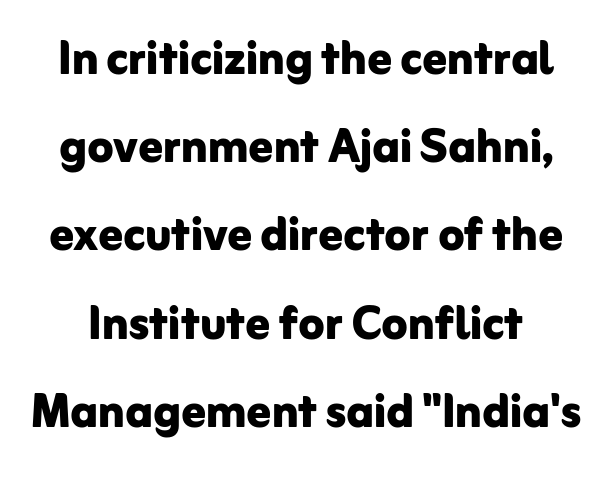
{"serif": "no", "italic": "no", "bold": "yes", "weight": "bold", "width": "normal", "stroke_contrast": "low", "x_height": "medium", "monospaced": "no", "underline": "no", "line_spacing": "normal", "line_spacing_ratio": 1.47, "letter_spacing": "normal", "letter_spacing_em": 0.0, "glyph_px": 60}
